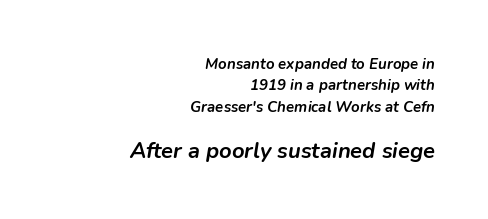
Q: Is the text bold? A: Yes.
Q: Is the text italic (slanted)? A: Yes, it leans right by about 9 degrees.
Q: Is the text underlined? A: No.
Q: How is the paragraph aligned? A: Right-aligned.
Q: Is the spacing between letters normal or unusually wide? A: Normal.
Q: Is the spacing between lines tight, normal or loose? A: Normal.
Q: Which block of text is set in a larger size, the first (top) or the second (bottom)? A: The second (bottom) one.
